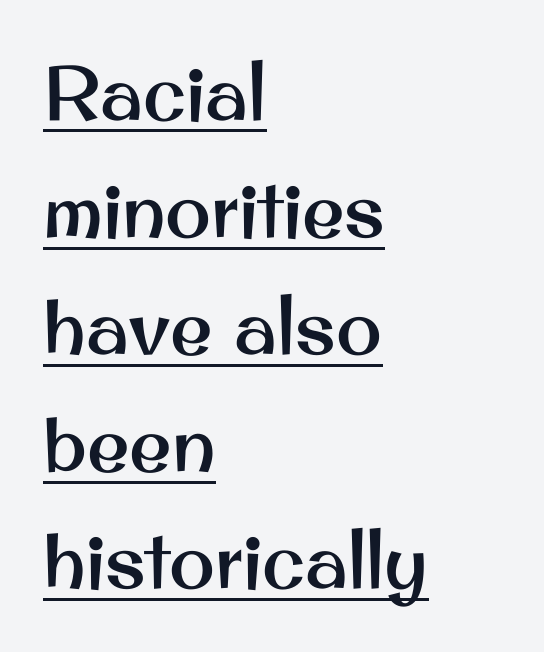
The image shows 77 px sans-serif type, upright; set left-aligned, normal line spacing (1.52x), normal letter spacing, underlined; medium stroke contrast and a small x-height.
